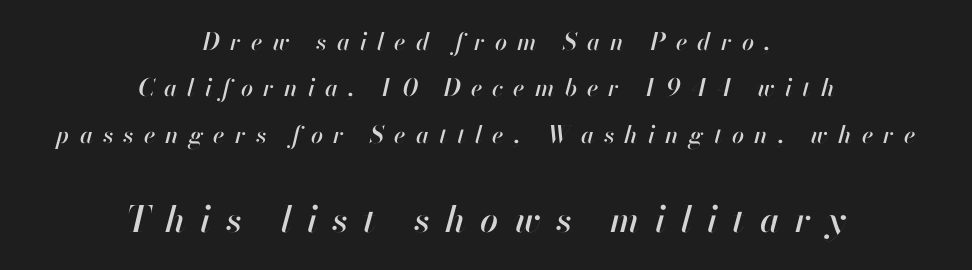
Compared with typical paragraphs, the rows here are farther apart. The space directly below the letters is spotless. Designer's note — italics engaged. Looks like regular typesetting: each glyph gets only the width it needs.
